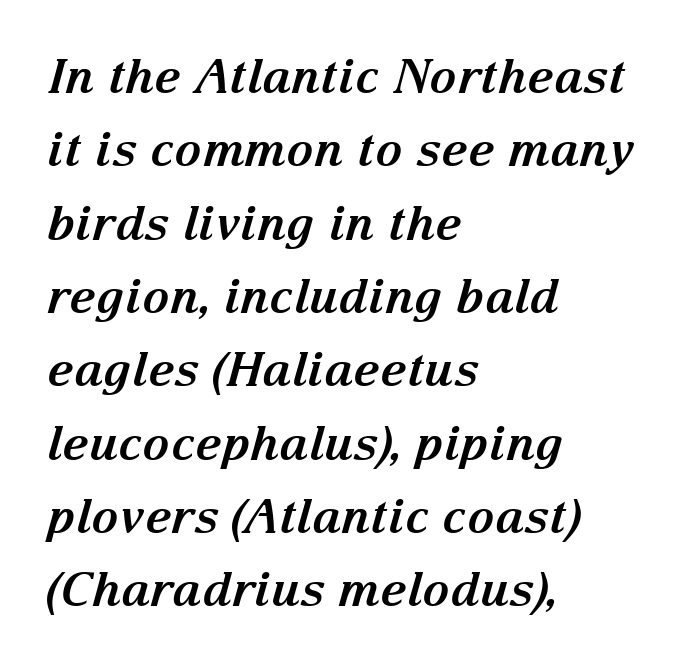
{"serif": "yes", "italic": "yes", "lean": "right", "slant_degrees": 15, "bold": "yes", "weight": "bold", "width": "normal", "stroke_contrast": "medium", "x_height": "medium", "monospaced": "no", "underline": "no", "align": "left", "line_spacing": "normal", "line_spacing_ratio": 1.56, "letter_spacing": "normal", "letter_spacing_em": 0.0, "glyph_px": 47}
